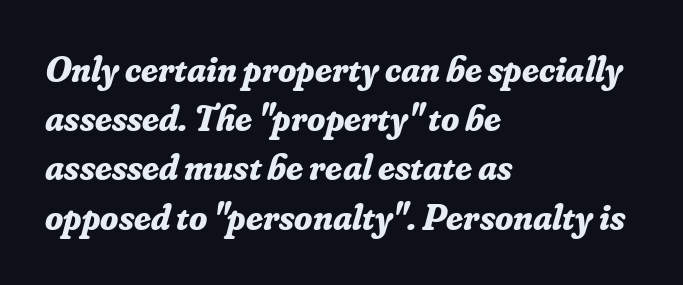
Q: Is the text bold? A: Yes.
Q: Is the text italic (slanted)? A: Yes, it leans right by about 16 degrees.
Q: Is the typeface a serif or a sans-serif typeface? A: Serif.
Q: Is the text underlined? A: No.
Q: How is the paragraph aligned? A: Left-aligned.
Q: Is the spacing between letters normal or unusually wide? A: Normal.
Q: Is the spacing between lines tight, normal or loose? A: Normal.
Q: Width (condensed, normal, or wide)? A: Normal.
Q: Stroke contrast? A: Low.
Q: x-height? A: Small.
Q: Monospaced? A: No.
